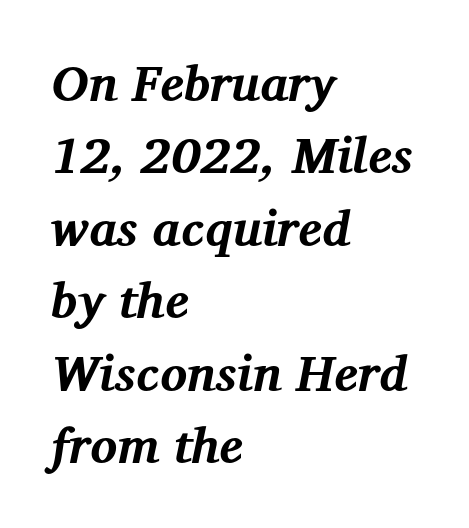
The image shows 50 px bold serif type, italic (leaning right); set left-aligned, normal line spacing (1.45x), normal letter spacing, not underlined; medium stroke contrast and a medium x-height.
